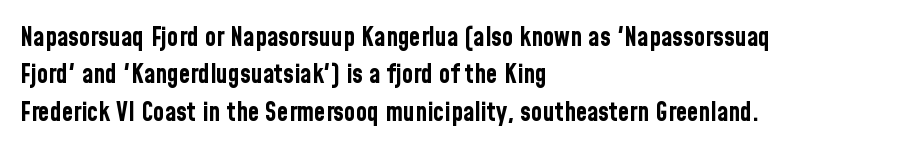
When letters stand straight like this, we call the style roman or upright. A clean baseline with only descenders dipping below it. Horizontally, the lines are justified to the leading edge only. Is there much room between lines? A standard amount, neither cramped nor airy.
